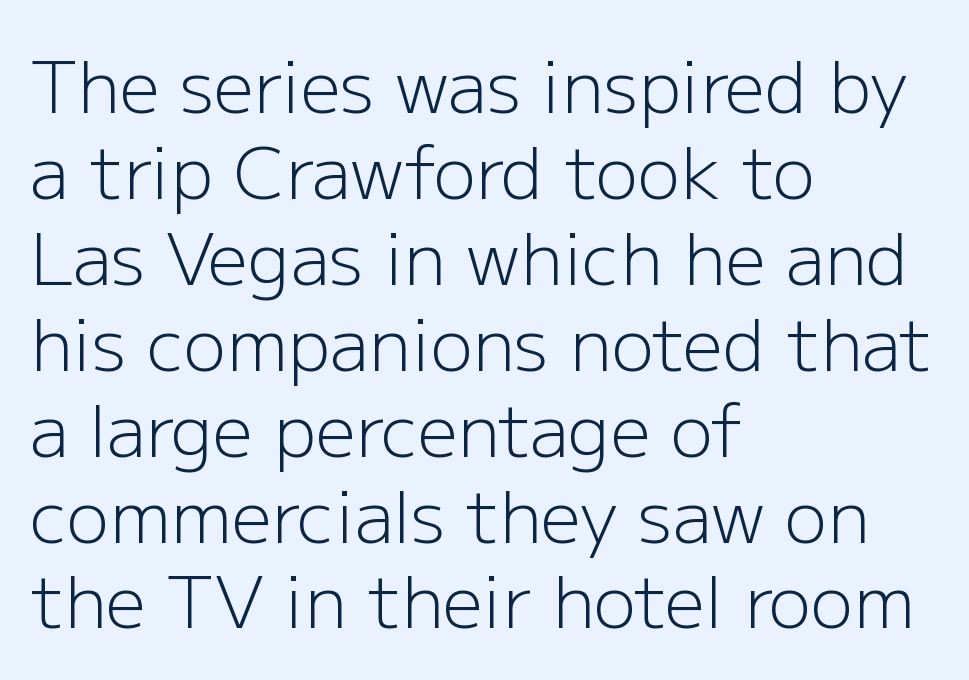
{"serif": "no", "italic": "no", "bold": "no", "weight": "light", "width": "normal", "stroke_contrast": "low", "x_height": "medium", "monospaced": "no", "underline": "no", "align": "left", "line_spacing_ratio": 1.21, "letter_spacing": "normal", "letter_spacing_em": 0.0, "glyph_px": 71}
